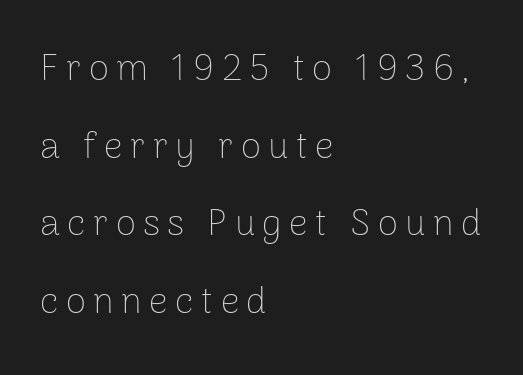
Q: Is the text bold? A: No.
Q: Is the text italic (slanted)? A: No, it is upright.
Q: Is the typeface a serif or a sans-serif typeface? A: Sans-serif.
Q: Is the text underlined? A: No.
Q: How is the paragraph aligned? A: Left-aligned.
Q: Is the spacing between letters normal or unusually wide? A: Unusually wide.
Q: Is the spacing between lines tight, normal or loose? A: Loose.
Q: Width (condensed, normal, or wide)? A: Normal.
Q: Stroke contrast? A: Low.
Q: x-height? A: Medium.
Q: Monospaced? A: No.
